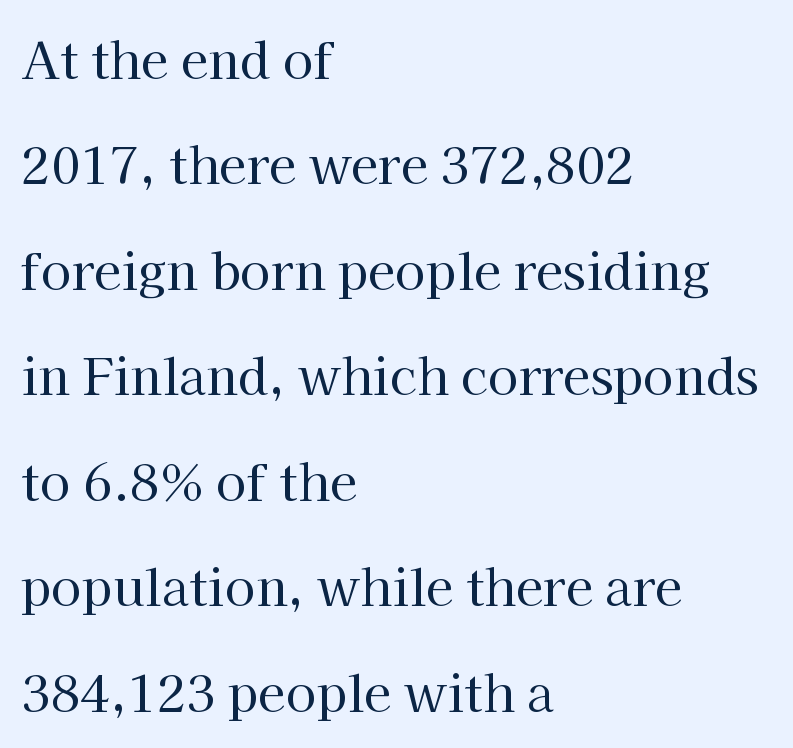
Q: Is the text bold? A: No.
Q: Is the text italic (slanted)? A: No, it is upright.
Q: Is the typeface a serif or a sans-serif typeface? A: Serif.
Q: Is the text underlined? A: No.
Q: How is the paragraph aligned? A: Left-aligned.
Q: Is the spacing between letters normal or unusually wide? A: Normal.
Q: Is the spacing between lines tight, normal or loose? A: Loose.
Q: Width (condensed, normal, or wide)? A: Normal.
Q: Stroke contrast? A: High.
Q: x-height? A: Medium.
Q: Monospaced? A: No.
